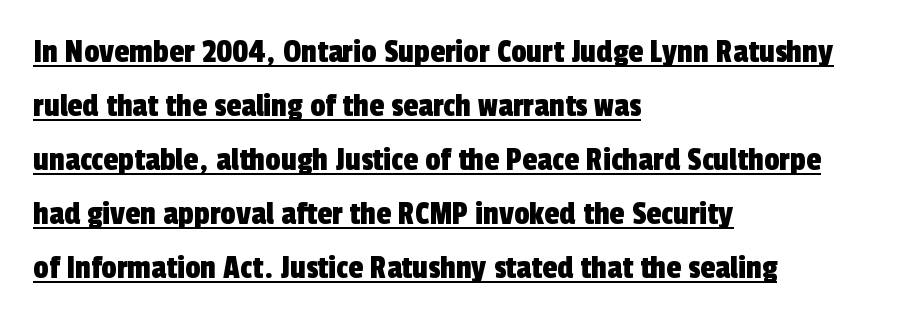
Stroke terminals: plain, sans-serif. The gaps between neighbouring characters are ordinary and unremarkable. Like a heading marked for emphasis, these lines bear an underscore. Line spacing here is normal.
